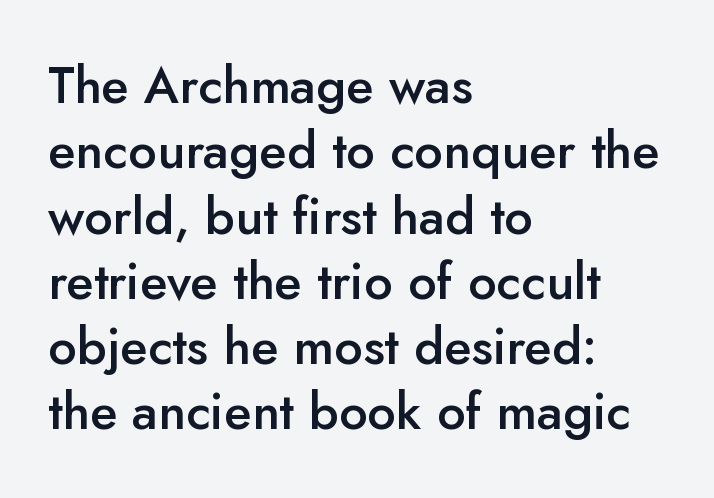
The image shows 51 px semibold sans-serif type, upright; set left-aligned, normal line spacing (1.28x), normal letter spacing, not underlined; low stroke contrast and a small x-height.
